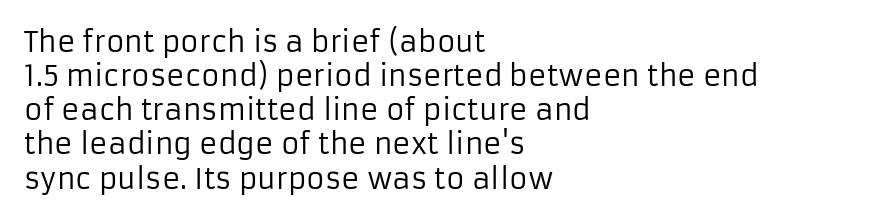
Q: Is the text bold? A: No.
Q: Is the text italic (slanted)? A: No, it is upright.
Q: Is the typeface a serif or a sans-serif typeface? A: Sans-serif.
Q: Is the text underlined? A: No.
Q: How is the paragraph aligned? A: Left-aligned.
Q: Is the spacing between letters normal or unusually wide? A: Normal.
Q: Width (condensed, normal, or wide)? A: Normal.
Q: Stroke contrast? A: Low.
Q: x-height? A: Medium.
Q: Monospaced? A: No.
